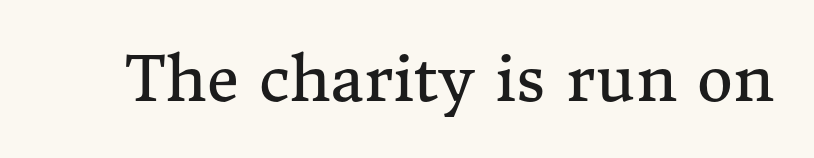
The image shows 62 px regular-weight serif type, upright; set normal letter spacing, not underlined; medium stroke contrast and a medium x-height.
